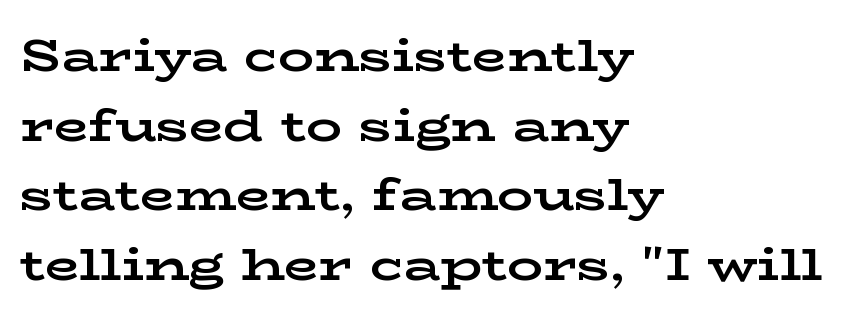
Weight check: bold — yes, fully. Teacher's note: observe the even left margin — that is flush-left alignment. This sample uses a serif face. Rendered with straight, roman letterforms. Letter spacing: default.
